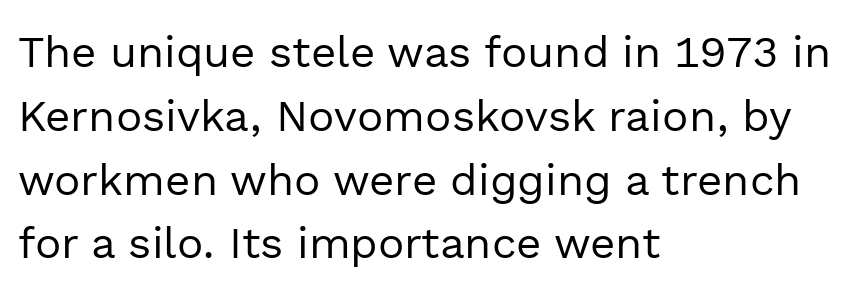
The image shows 44 px regular-weight sans-serif type, upright; set left-aligned, normal line spacing (1.45x), normal letter spacing, not underlined; a medium x-height.
